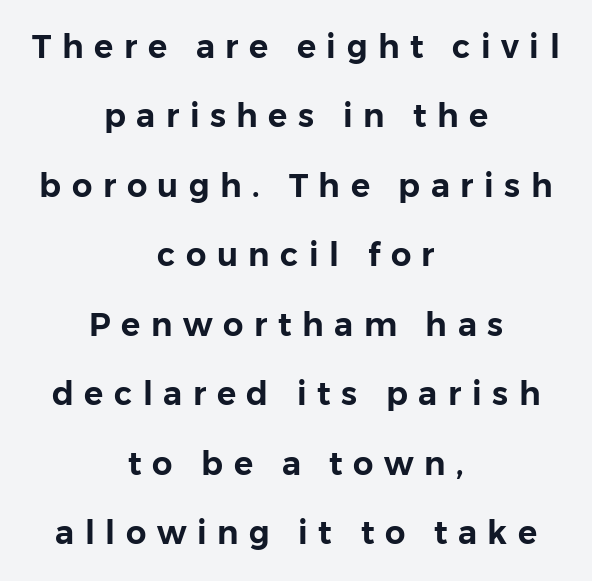
Q: Is the text italic (slanted)? A: No, it is upright.
Q: Is the typeface a serif or a sans-serif typeface? A: Sans-serif.
Q: Is the text underlined? A: No.
Q: How is the paragraph aligned? A: Centered.
Q: Is the spacing between letters normal or unusually wide? A: Unusually wide.
Q: Is the spacing between lines tight, normal or loose? A: Loose.
Q: Width (condensed, normal, or wide)? A: Normal.
Q: Stroke contrast? A: Low.
Q: x-height? A: Medium.
Q: Monospaced? A: No.
